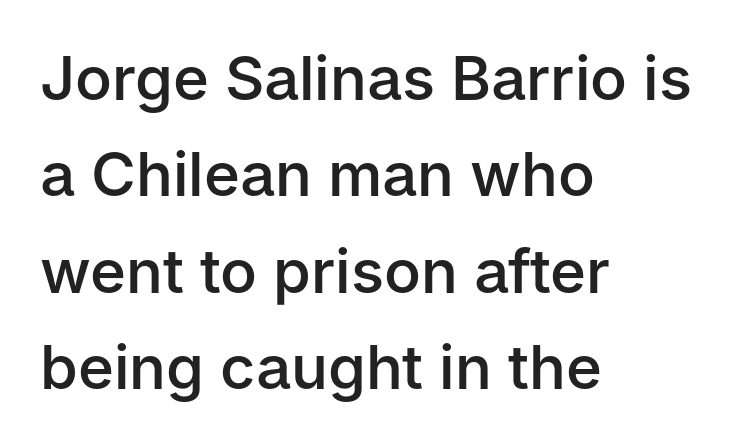
The image shows 61 px semibold sans-serif type, upright; set left-aligned, normal line spacing (1.58x), normal letter spacing, not underlined; low stroke contrast and a medium x-height.
